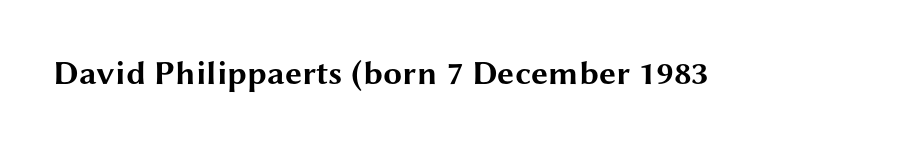
Unlike a traditional serif, this face leaves its strokes unadorned. On the weight axis this lands at bold, roughly 700. How are the letters spaced? Ordinarily, with no added tracking. Honestly, there is no underline to notice here at all. The specimen reads as upright at a glance.
